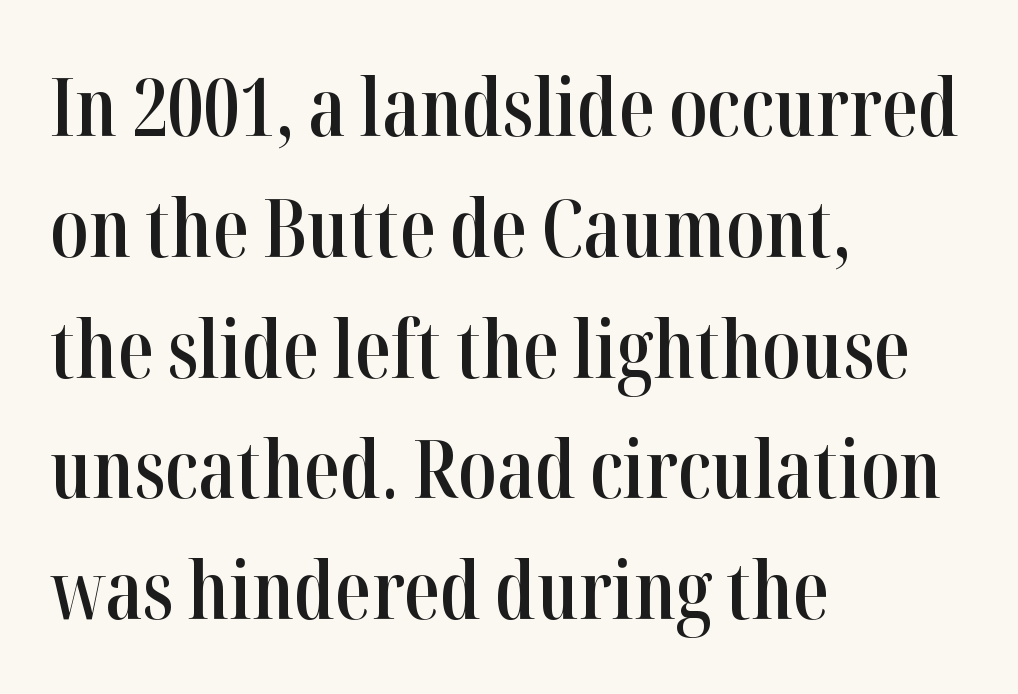
The image shows 80 px semibold, condensed serif type, upright; set left-aligned, normal line spacing (1.51x), normal letter spacing, not underlined; high stroke contrast and a medium x-height.
